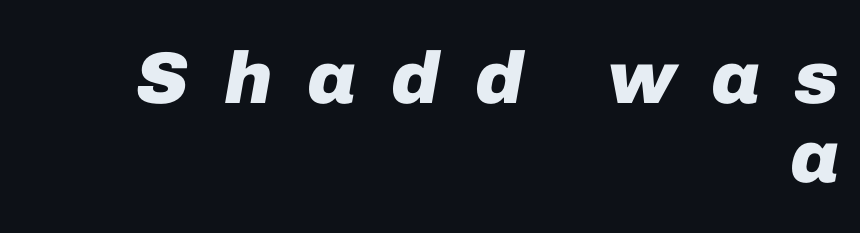
The image shows 73 px heavy type, italic (leaning right); set right-aligned, tight line spacing (1.08x), unusually wide letter spacing (+0.48 em), not underlined; low stroke contrast and a medium x-height.
